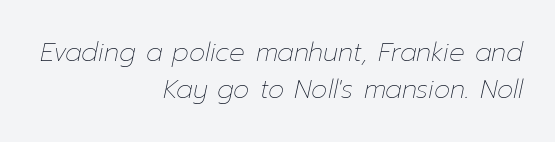
Does the lettering tilt? It does — this is italic. Baseline-to-baseline distance is the conventional proportion of letter height. Honestly, there is no underline to notice here at all. The characters are drawn with everyday or finer stroke widths.
